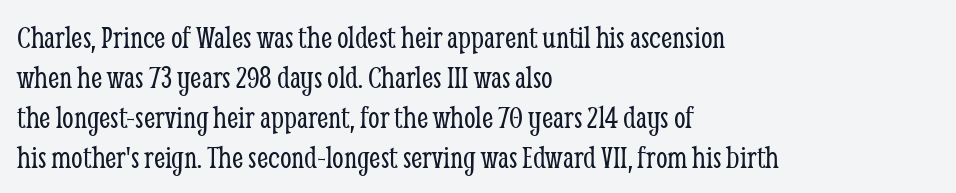
Q: Is the text bold? A: No.
Q: Is the text italic (slanted)? A: No, it is upright.
Q: Is the typeface a serif or a sans-serif typeface? A: Serif.
Q: Is the text underlined? A: No.
Q: How is the paragraph aligned? A: Left-aligned.
Q: Is the spacing between letters normal or unusually wide? A: Normal.
Q: Width (condensed, normal, or wide)? A: Condensed.
Q: Stroke contrast? A: Low.
Q: x-height? A: Medium.
Q: Monospaced? A: No.
